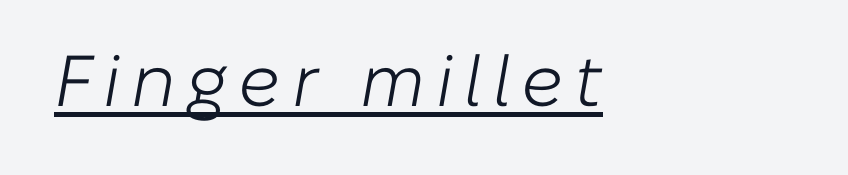
The image shows 72 px light type, italic (leaning right); set left-aligned, underlined; low stroke contrast and a medium x-height.
